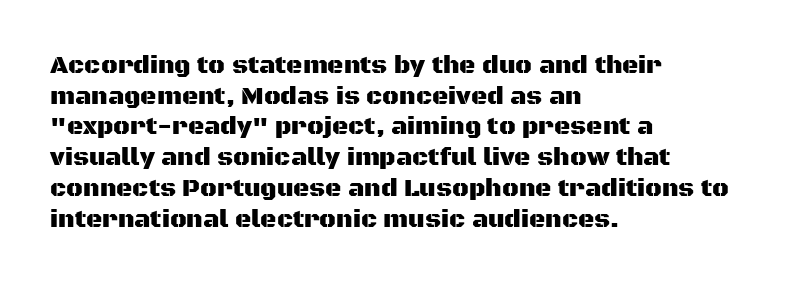
Which margin do the lines hug? The left one — the right edge is uneven. Bare-footed words on every line. Here the glyphs are tracked normally, forming tight word shapes. Does the lettering tilt? It doesn't — this is upright.
